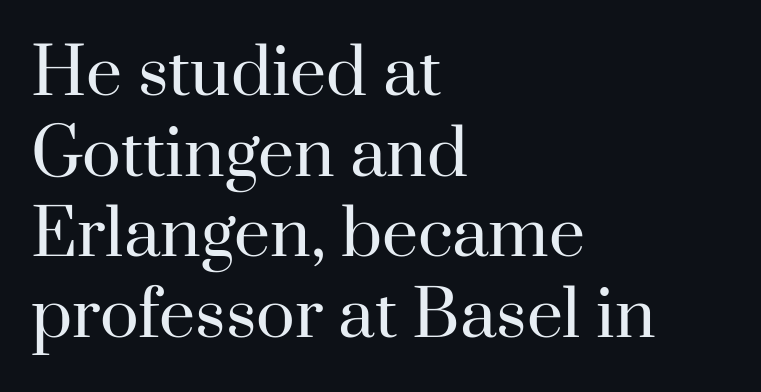
The tracking reads as untouched default to a designer's eye. Unlike italic type, these characters show no tilt at all. Does the leading feel generous? No, just average. Classification — serif. Looks like regular typesetting: each glyph gets only the width it needs. Plain, unruled lines of type.
